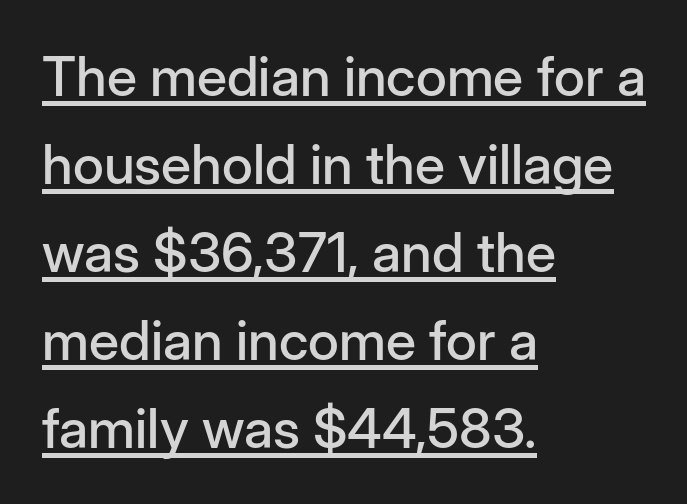
{"serif": "no", "italic": "no", "width": "normal", "stroke_contrast": "low", "x_height": "medium", "monospaced": "no", "underline": "yes", "align": "left", "line_spacing": "normal", "line_spacing_ratio": 1.6, "letter_spacing": "normal", "letter_spacing_em": 0.0, "glyph_px": 55}
